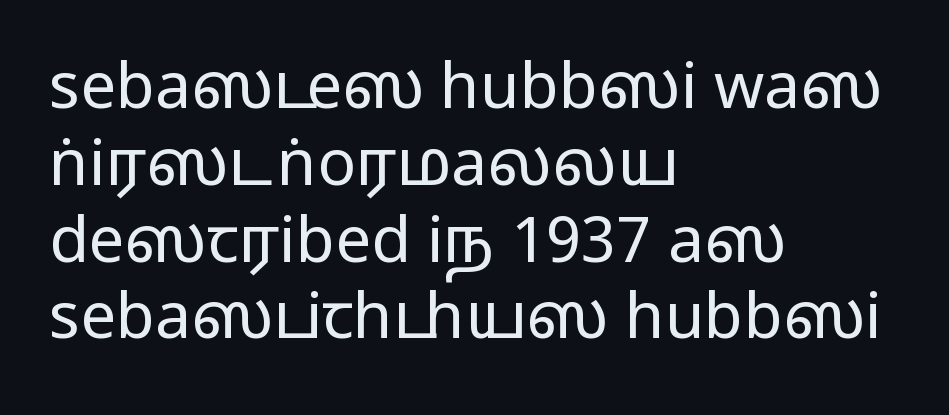
Does the copy run flush right? No — it runs flush left. Only glyphs here, with clear space below each row. In terms of letterspacing, this is plain default setting. Tall strokes in this sample are plumb rather than angled. No extra ink here — the face is not bold. Varying glyph widths throughout — classic text-font behaviour.
